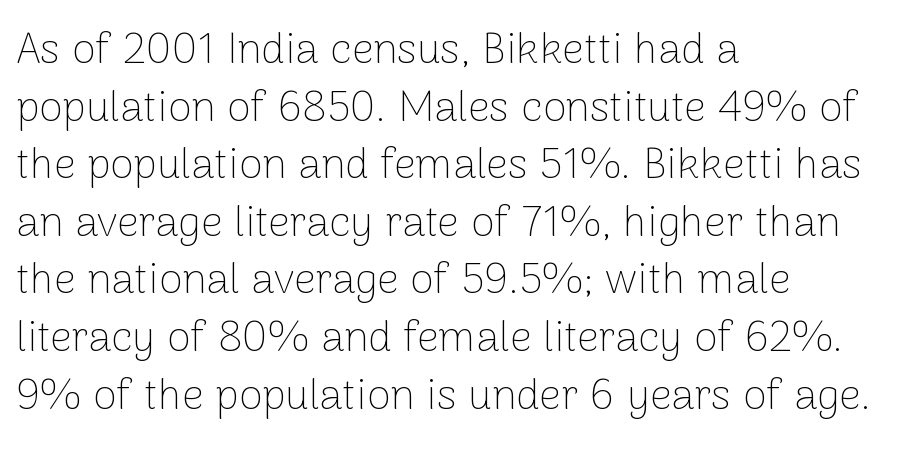
The image shows 43 px thin sans-serif type, upright; set left-aligned, normal line spacing (1.34x), normal letter spacing, not underlined; low stroke contrast and a medium x-height.
